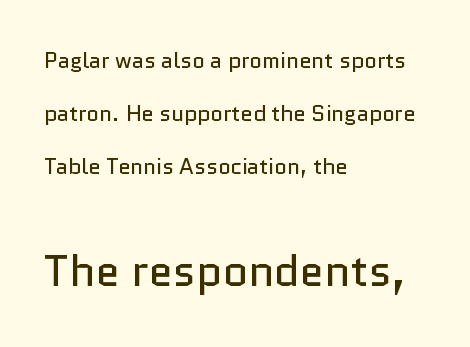
Q: Is the text bold? A: No.
Q: Is the text italic (slanted)? A: No, it is upright.
Q: Is the typeface a serif or a sans-serif typeface? A: Sans-serif.
Q: Is the text underlined? A: No.
Q: How is the paragraph aligned? A: Left-aligned.
Q: Is the spacing between letters normal or unusually wide? A: Normal.
Q: Is the spacing between lines tight, normal or loose? A: Loose.
Q: Which block of text is set in a larger size, the first (top) or the second (bottom)? A: The second (bottom) one.
Q: Width (condensed, normal, or wide)? A: Normal.
Q: Stroke contrast? A: Low.
Q: x-height? A: Medium.
Q: Monospaced? A: No.
